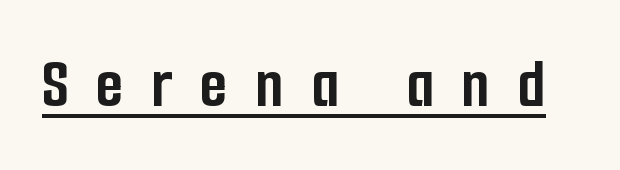
In terms of letterform style, serifs are entirely absent. You could only call the tracking loose — the letters float apart. Think of a printed novel: that variable character pitch is what you see here. Posture: straight, roman, zero tilt. Look at the stroke-to-counter ratio: heavy, a bold.
